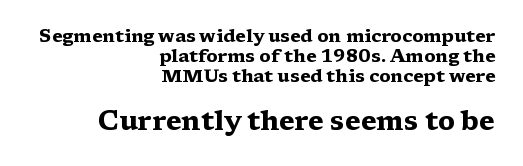
{"italic": "no", "bold": "yes", "underline": "no", "align": "right", "line_spacing": "tight", "line_spacing_ratio": 1.11, "letter_spacing": "normal", "letter_spacing_em": 0.0, "larger_block": "second", "size_ratio": 1.5, "glyph_px": 27}
